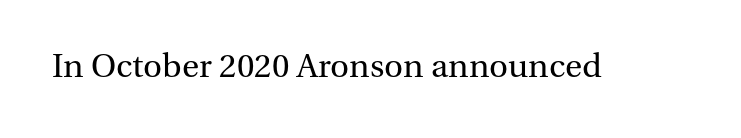
{"serif": "yes", "italic": "no", "bold": "no", "weight": "regular", "width": "normal", "stroke_contrast": "medium", "x_height": "medium", "monospaced": "no", "underline": "no", "letter_spacing": "normal", "letter_spacing_em": 0.0, "glyph_px": 33}
